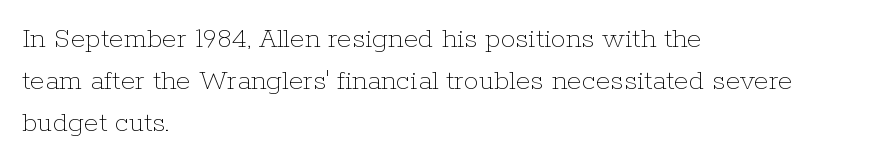
The space between consecutive lines is moderate. The lettering stays uniformly vertical, giving the passage a roman look. This reads as an unemphasized weight, regular at the heaviest. The rendering uses natural spacing where letterforms have individual widths. A typesetter would call this zero additional tracking.
